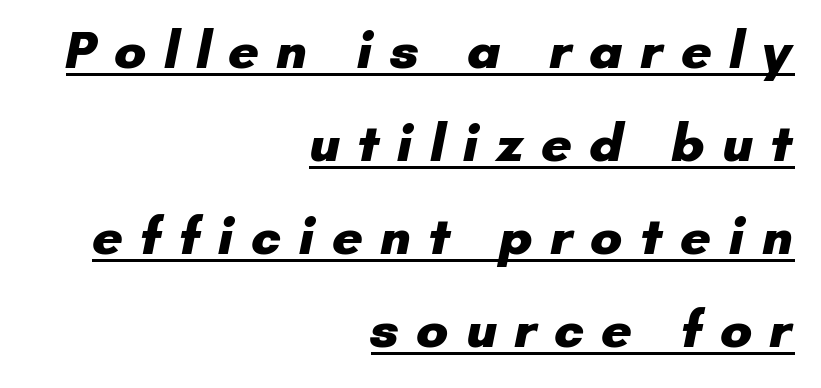
The image shows 54 px heavy sans-serif type; set right-aligned, line spacing 1.72x, unusually wide letter spacing (+0.31 em), underlined; low stroke contrast and a small x-height.
